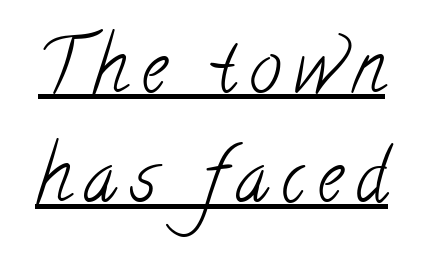
{"serif": "yes", "bold": "no", "weight": "light", "width": "condensed", "stroke_contrast": "low", "x_height": "small", "monospaced": "no", "underline": "yes", "line_spacing": "normal", "line_spacing_ratio": 1.52, "glyph_px": 72}
